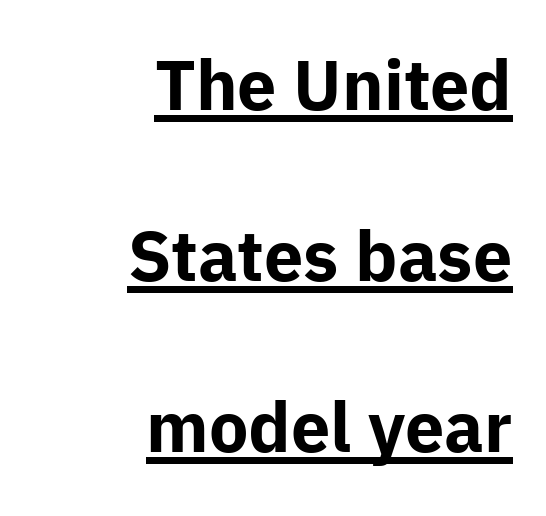
The image shows 70 px bold sans-serif type, upright; set right-aligned, loose line spacing (2.44x), normal letter spacing, underlined; low stroke contrast and a medium x-height.
